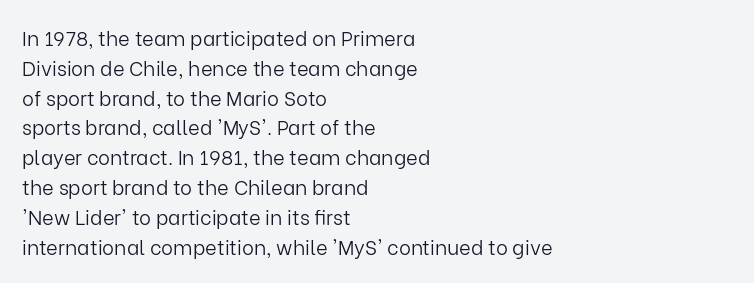
The image shows 20 px text type, upright; set left-aligned, normal line spacing (1.49x), normal letter spacing, not underlined.
